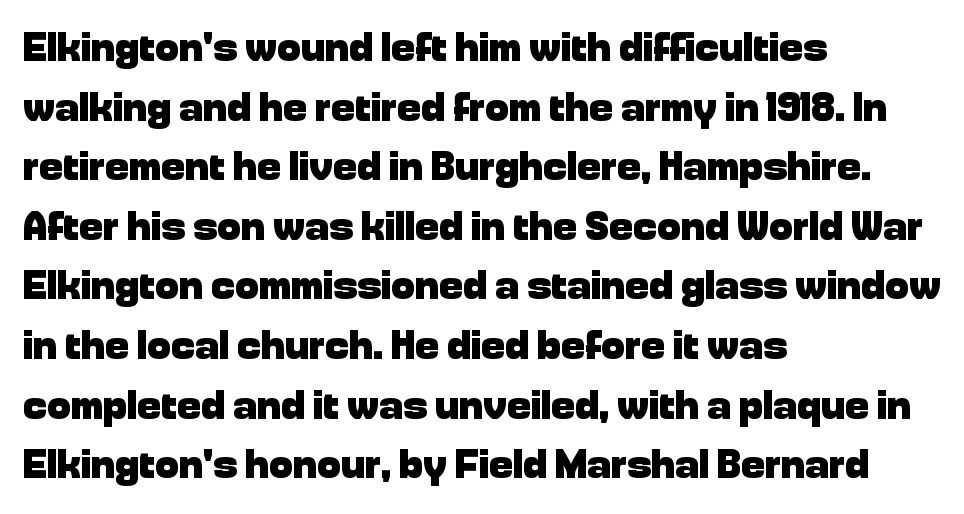
{"serif": "no", "italic": "no", "bold": "yes", "weight": "heavy", "width": "normal", "stroke_contrast": "low", "x_height": "medium", "monospaced": "no", "underline": "no", "align": "left", "line_spacing": "normal", "line_spacing_ratio": 1.49, "letter_spacing": "normal", "letter_spacing_em": 0.0, "glyph_px": 40}
